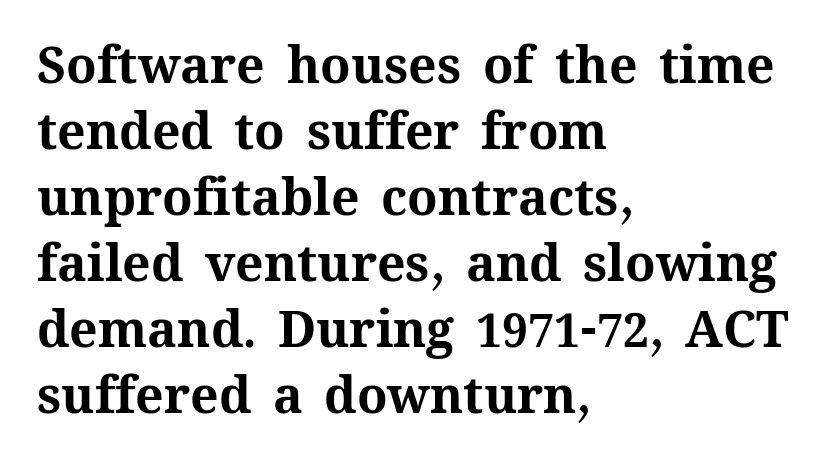
Q: Is the text bold? A: Yes.
Q: Is the text italic (slanted)? A: No, it is upright.
Q: Is the text underlined? A: No.
Q: How is the paragraph aligned? A: Left-aligned.
Q: Is the spacing between letters normal or unusually wide? A: Normal.
Q: Is the spacing between lines tight, normal or loose? A: Normal.
Q: Width (condensed, normal, or wide)? A: Normal.
Q: Stroke contrast? A: Medium.
Q: x-height? A: Medium.
Q: Monospaced? A: No.
